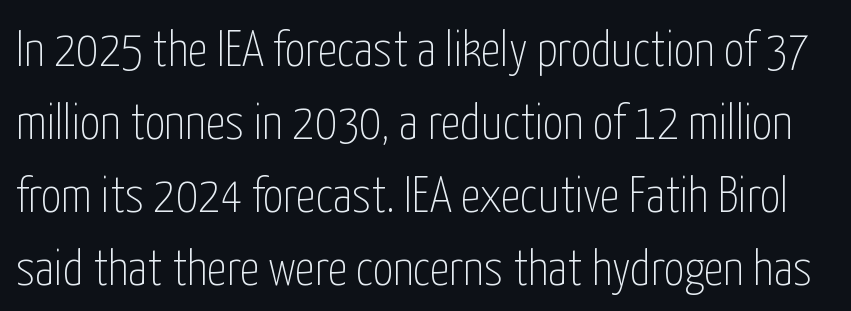
The image shows 50 px thin, condensed sans-serif type, upright; set normal line spacing (1.46x), normal letter spacing, not underlined; low stroke contrast and a medium x-height.
